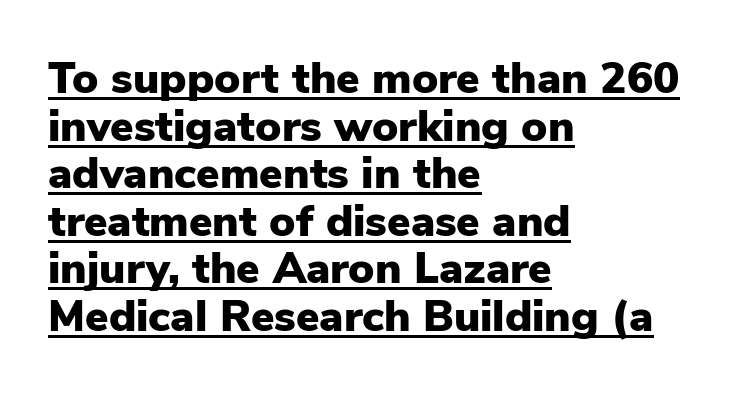
{"serif": "no", "italic": "no", "bold": "yes", "weight": "heavy", "width": "normal", "stroke_contrast": "low", "x_height": "medium", "monospaced": "no", "underline": "yes", "align": "left", "line_spacing": "tight", "line_spacing_ratio": 1.08, "letter_spacing": "normal", "letter_spacing_em": 0.0, "glyph_px": 44}
